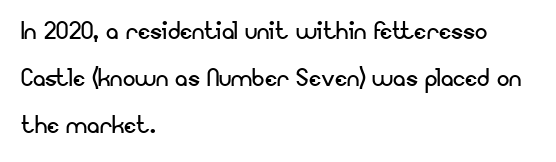
{"serif": "no", "italic": "no", "bold": "no", "weight": "regular", "width": "normal", "stroke_contrast": "low", "x_height": "small", "monospaced": "no", "underline": "no", "align": "left", "line_spacing": "normal", "line_spacing_ratio": 1.52, "letter_spacing": "normal", "letter_spacing_em": 0.0, "glyph_px": 31}
